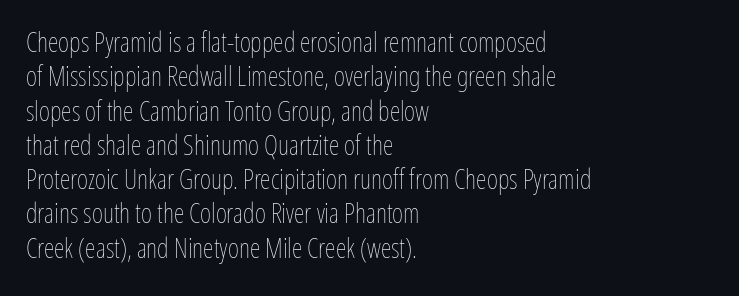
{"italic": "no", "bold": "no", "underline": "no", "align": "left", "line_spacing": "normal", "line_spacing_ratio": 1.27, "letter_spacing": "normal", "letter_spacing_em": 0.0, "glyph_px": 27}
